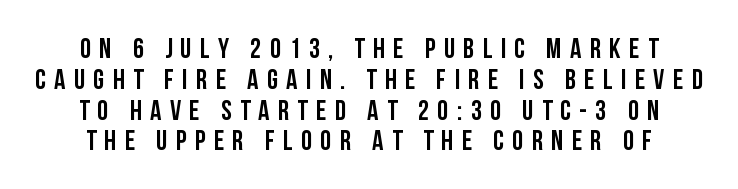
{"serif": "no", "italic": "no", "width": "condensed", "stroke_contrast": "low", "x_height": "large", "monospaced": "no", "underline": "no", "line_spacing": "tight", "line_spacing_ratio": 1.1, "letter_spacing": "wide", "letter_spacing_em": 0.3, "glyph_px": 28}
